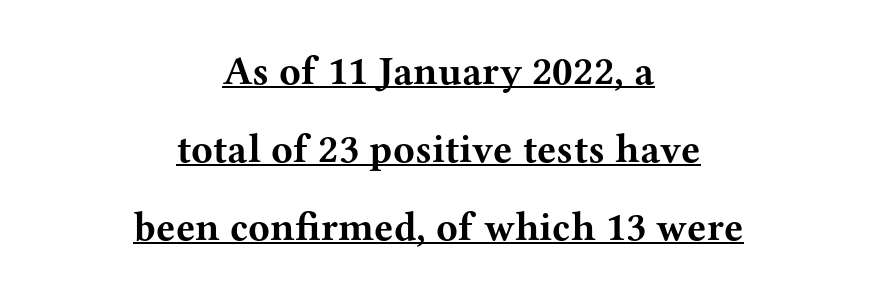
The image shows 40 px bold, wide serif type, upright; set centered, loose line spacing (1.95x), normal letter spacing, underlined; medium stroke contrast and a medium x-height.
